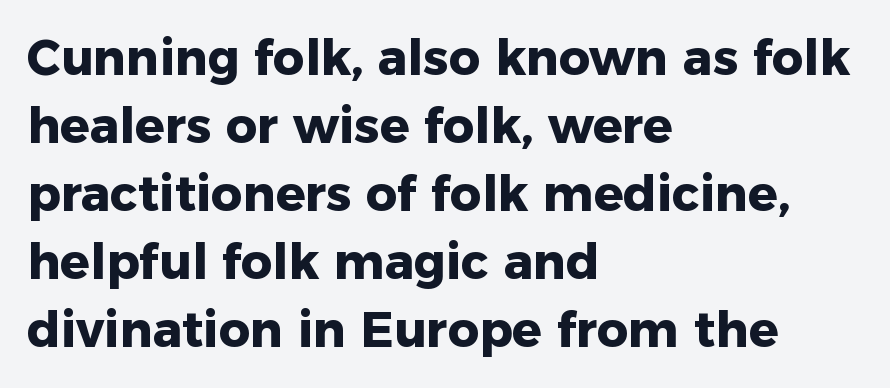
Type without underlining. Where is the straight margin? On the left. You'd pick this weight for a headline — it's a proper bold. Quick note: interline space is typical.
